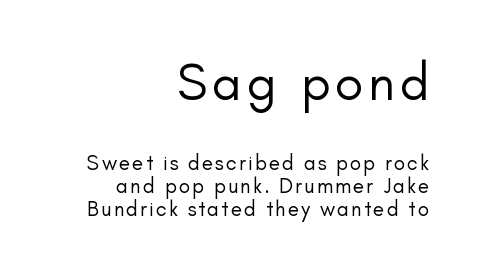
The image shows 52 px regular-weight sans-serif type, upright; set right-aligned, tight line spacing (1.1x), not underlined; the first (top) block is 2.48x larger; low stroke contrast and a small x-height.
